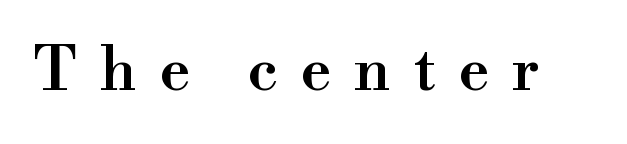
The image shows 60 px semibold serif type, upright; set unusually wide letter spacing (+0.38 em), not underlined; high stroke contrast and a small x-height.
